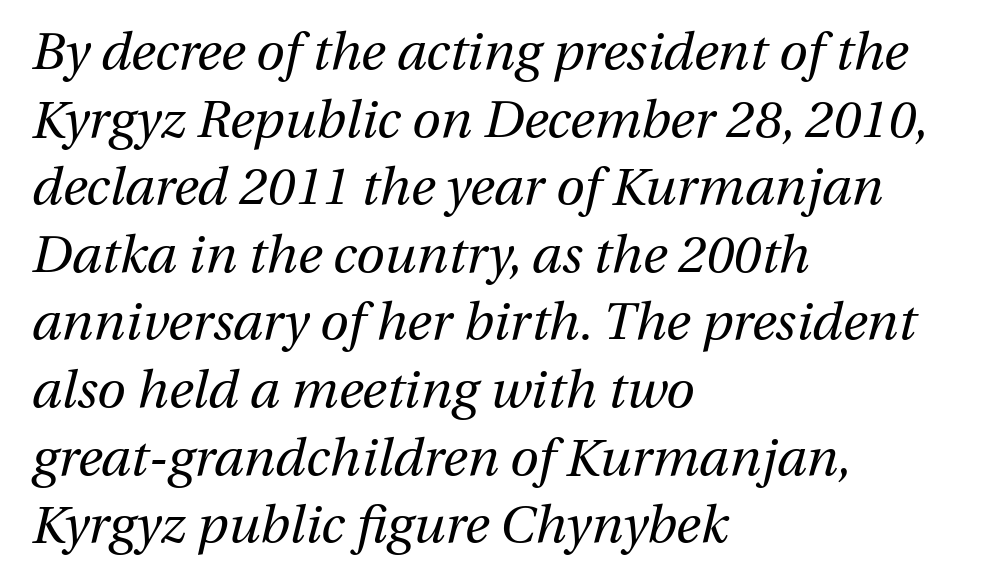
Spacing verdict: proportional, widths tailored to each character. Rendered with sloped, italic letterforms. The space directly below the letters is spotless. Here the glyphs are tracked normally, forming tight word shapes. Caption: face not bold, strokes unweighted. Reading down the block, your eye returns to a fixed left position each line.
